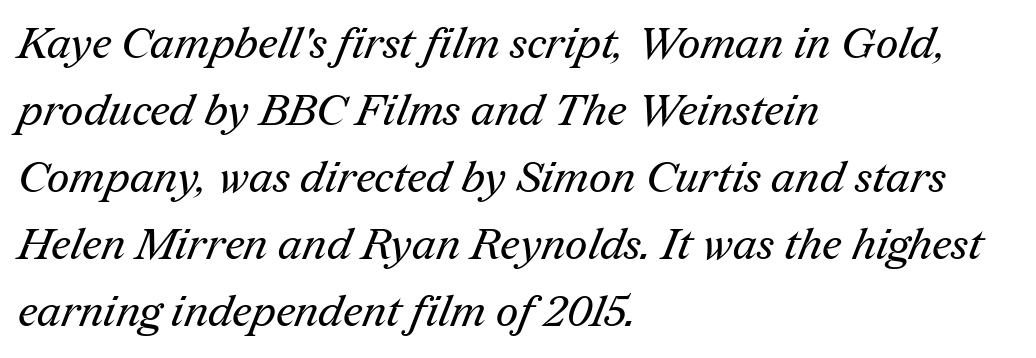
Letterform terminals end in serifs throughout the passage. The tracking reads as untouched default to a designer's eye. Check under the words: just untouched page. These lines are rendered in a variable-pitch font.
